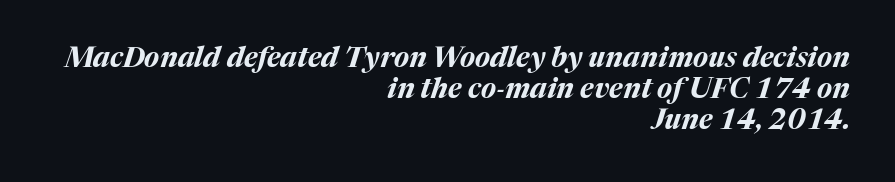
Q: Is the text bold? A: Yes.
Q: Is the text italic (slanted)? A: Yes, it leans right by about 17 degrees.
Q: Is the text underlined? A: No.
Q: How is the paragraph aligned? A: Right-aligned.
Q: Is the spacing between letters normal or unusually wide? A: Normal.
Q: Is the spacing between lines tight, normal or loose? A: Tight.
Q: Width (condensed, normal, or wide)? A: Normal.
Q: Stroke contrast? A: Medium.
Q: x-height? A: Medium.
Q: Monospaced? A: No.
